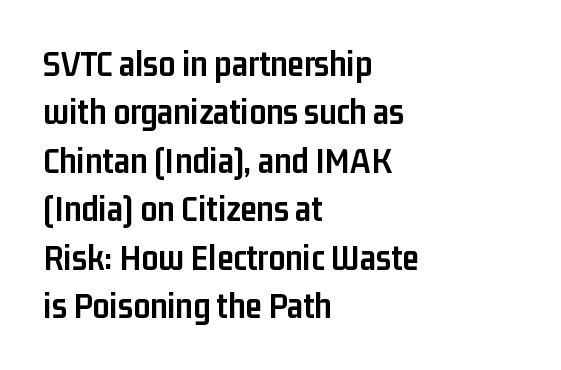
Between one letter and the next there's only the usual sliver of space. Think of a printed novel: that variable character pitch is what you see here. The passage shown is not underscored anywhere. Does the lettering tilt? It doesn't — this is upright. Observe the absence of serifs on each vertical stroke in this sample. The rag falls on the right side of this text block.
